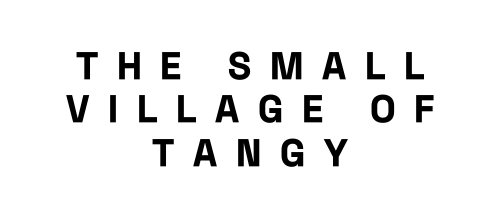
Typeset on center — no edge is straight. No feet cap the strokes, marking this as sans-serif type. Is the type bold? Yes — the strokes are clearly thick and heavy. Characters follow at a spacing far wider than the type designer built in. When letters stand straight like this, we call the style roman or upright.
